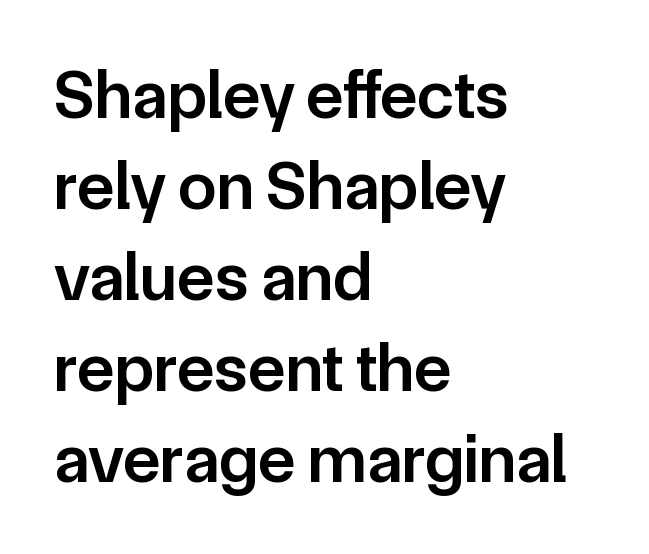
Q: Is the text bold? A: Semi-bold.
Q: Is the text italic (slanted)? A: No, it is upright.
Q: Is the typeface a serif or a sans-serif typeface? A: Sans-serif.
Q: Is the text underlined? A: No.
Q: How is the paragraph aligned? A: Left-aligned.
Q: Is the spacing between letters normal or unusually wide? A: Normal.
Q: Is the spacing between lines tight, normal or loose? A: Normal.
Q: Width (condensed, normal, or wide)? A: Normal.
Q: Stroke contrast? A: Low.
Q: x-height? A: Medium.
Q: Monospaced? A: No.
